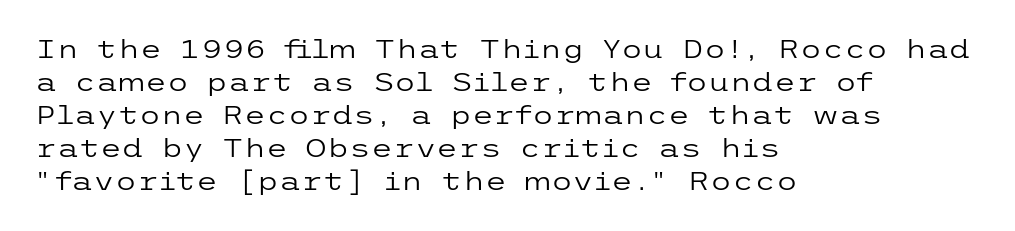
{"italic": "no", "bold": "no", "underline": "no", "align": "left", "line_spacing": "normal", "line_spacing_ratio": 1.32, "letter_spacing": "normal", "letter_spacing_em": 0.0, "glyph_px": 25}
